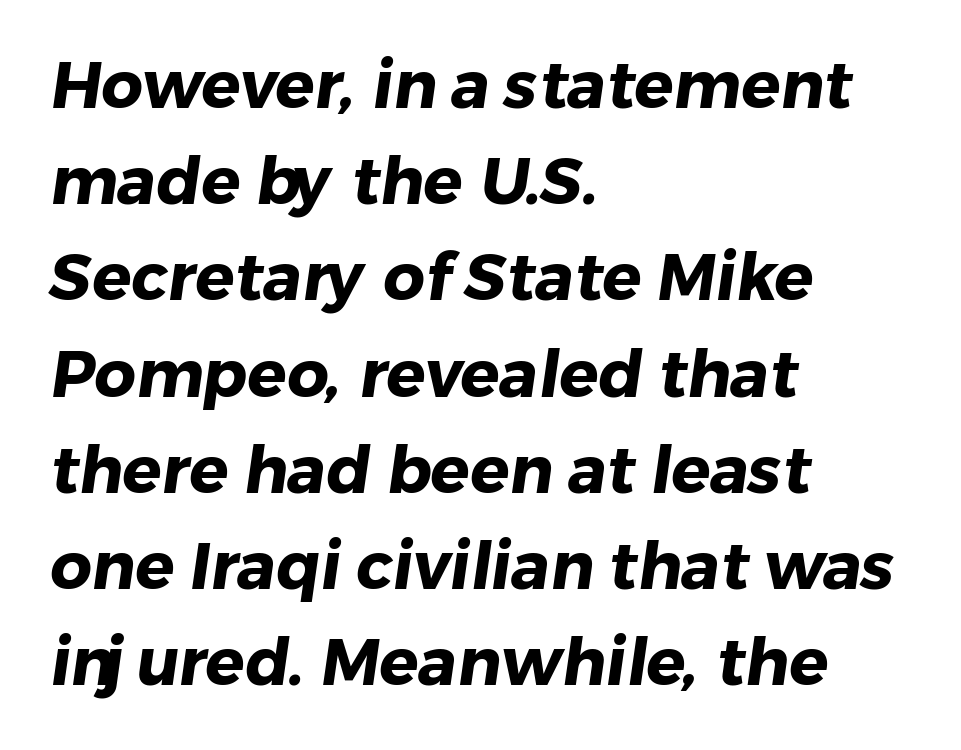
The image shows 65 px heavy sans-serif type; set left-aligned, normal line spacing (1.48x), normal letter spacing, not underlined; low stroke contrast and a medium x-height.
